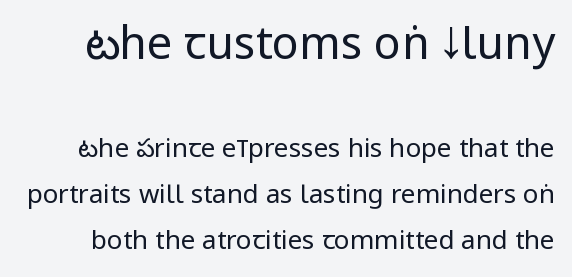
The characters display no serif detailing; their extremities are plain. Is the lower block the larger one? No — the upper block carries the bigger type. In terms of letterspacing, this is plain default setting. Is there any slant? The stems are plumb. No heavy texture on the line: the type isn't bold.
